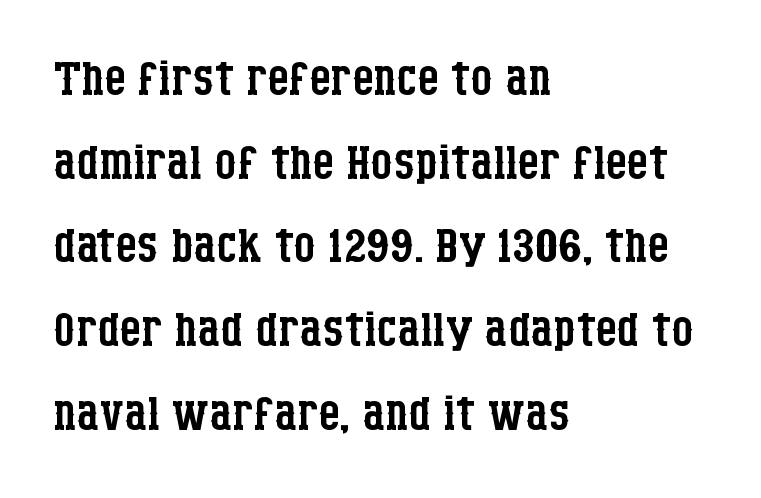
The image shows 68 px regular-weight, condensed serif type, upright; set left-aligned, line spacing 1.23x, normal letter spacing, not underlined; low stroke contrast and a large x-height.
